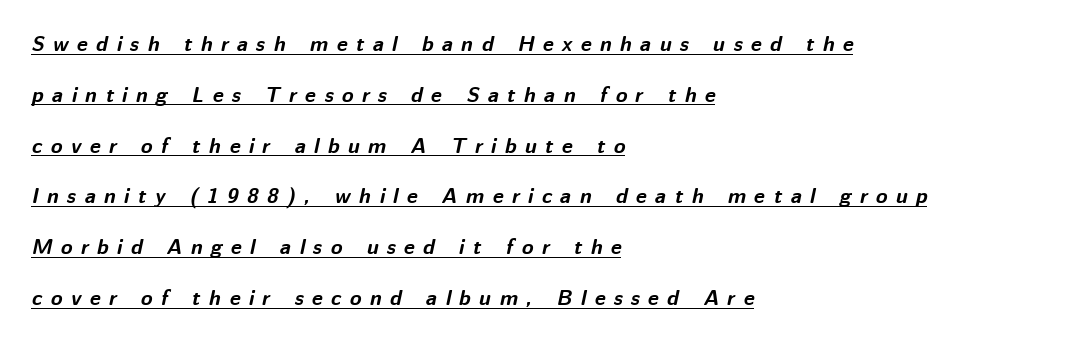
Q: Is the text bold? A: Yes.
Q: Is the text italic (slanted)? A: Yes, it leans right by about 12 degrees.
Q: Is the text underlined? A: Yes.
Q: How is the paragraph aligned? A: Left-aligned.
Q: Is the spacing between letters normal or unusually wide? A: Unusually wide.
Q: Is the spacing between lines tight, normal or loose? A: Loose.
